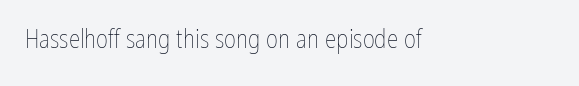
{"italic": "no", "bold": "no", "underline": "no", "letter_spacing": "normal", "letter_spacing_em": 0.0, "glyph_px": 26}
